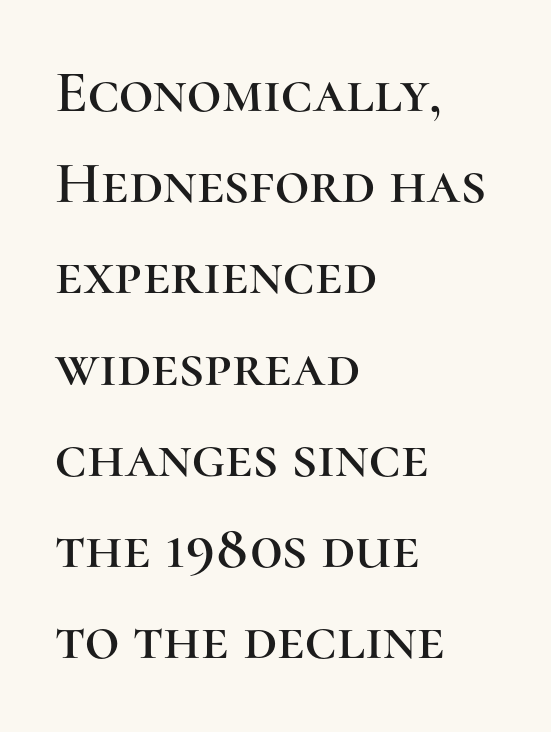
The image shows 60 px serif type, upright; set left-aligned, normal line spacing (1.52x), normal letter spacing, not underlined; high stroke contrast and a medium x-height.
